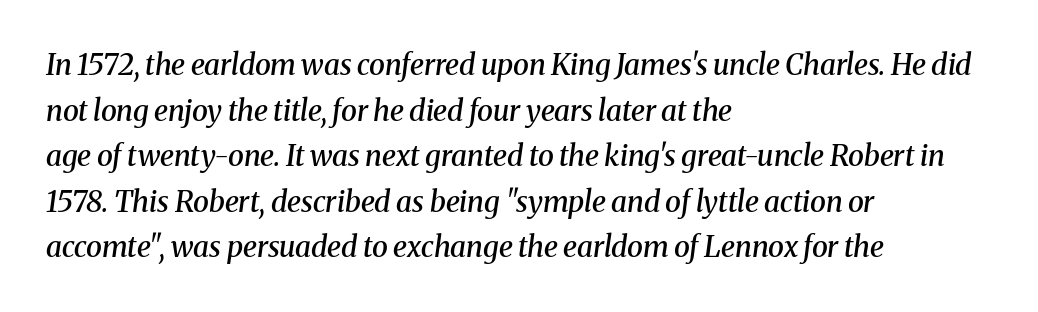
The image shows 29 px semibold serif type, italic (leaning right); set left-aligned, normal line spacing (1.57x), normal letter spacing, not underlined; medium stroke contrast and a medium x-height.
